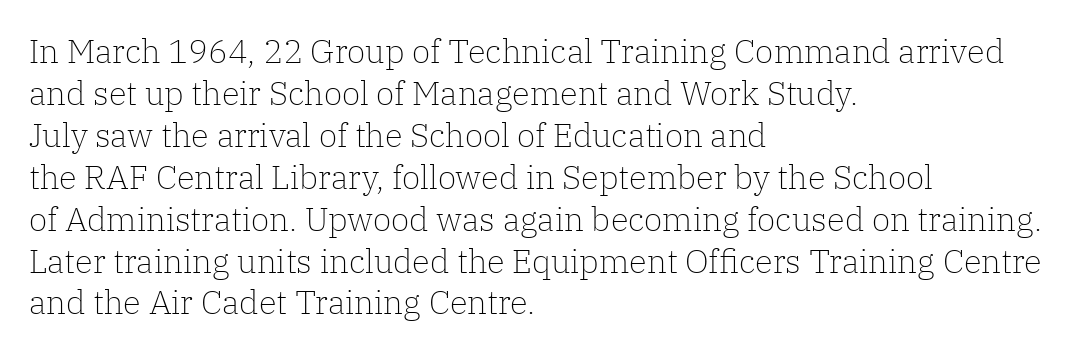
Each line starts at the same left margin while the right side varies. Regular leading. The letters carry serifs — small finishing strokes at the ends of their stems. No extra tracking has been applied to these lines.
